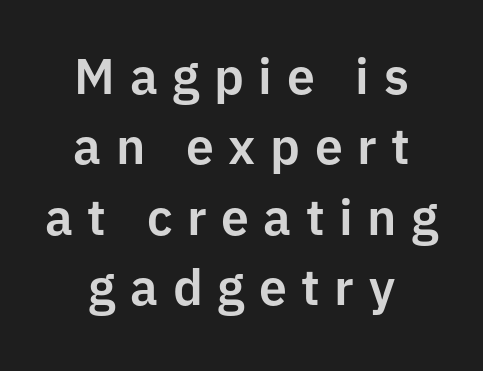
The image shows 50 px sans-serif type, upright; set centered, normal line spacing (1.41x), unusually wide letter spacing (+0.29 em), not underlined; low stroke contrast and a medium x-height.
